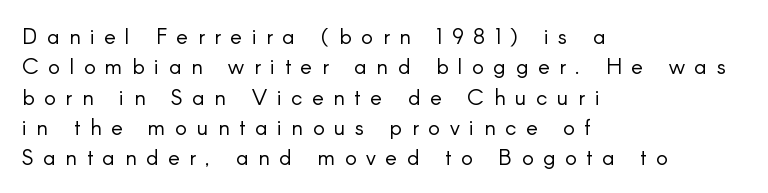
The space between consecutive lines is moderate. The specimen omits any rule beneath the text block's lines. Each word looks stretched out because of the extra space between its letters. Italic: no, the glyphs are upright roman.
